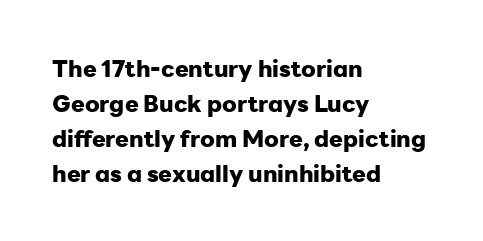
{"italic": "no", "bold": "yes", "underline": "no", "align": "left", "line_spacing": "normal", "line_spacing_ratio": 1.52, "letter_spacing": "normal", "letter_spacing_em": 0.0, "glyph_px": 23}
